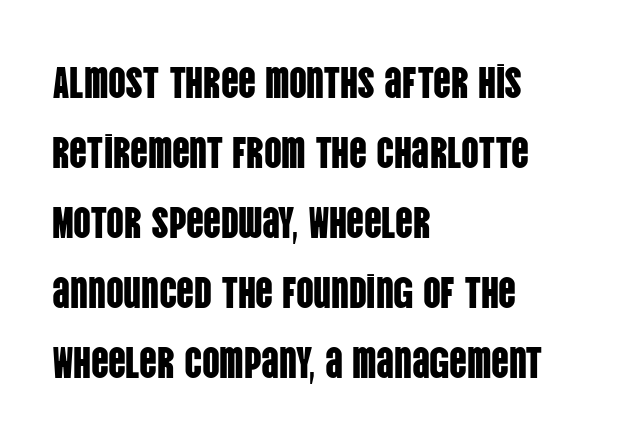
The image shows 44 px condensed sans-serif type, upright; set left-aligned, normal line spacing (1.59x), normal letter spacing, not underlined; low stroke contrast and a large x-height.
